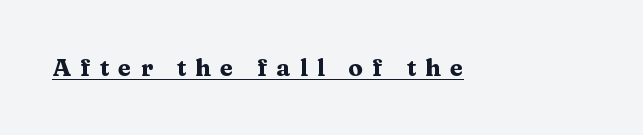
Q: Is the text bold? A: Yes.
Q: Is the text italic (slanted)? A: No, it is upright.
Q: Is the text underlined? A: Yes.
Q: Is the spacing between letters normal or unusually wide? A: Unusually wide.
